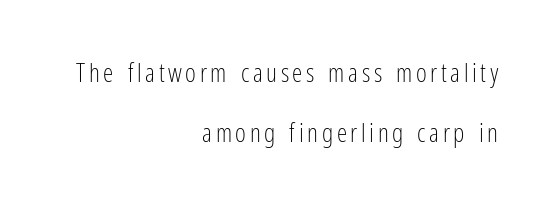
{"italic": "no", "bold": "no", "underline": "no", "align": "right", "line_spacing": "loose", "line_spacing_ratio": 2.29, "glyph_px": 26}
